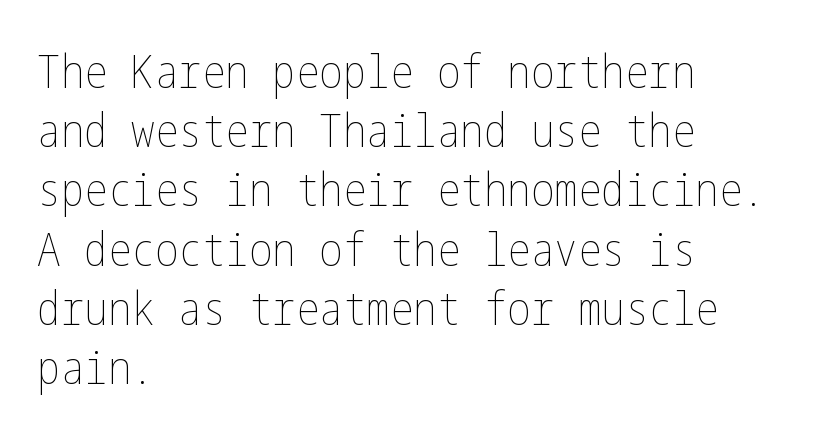
{"italic": "no", "bold": "no", "weight": "thin", "width": "condensed", "stroke_contrast": "low", "x_height": "medium", "underline": "no", "align": "left", "line_spacing": "normal", "line_spacing_ratio": 1.26, "letter_spacing": "normal", "letter_spacing_em": 0.0, "glyph_px": 47}
